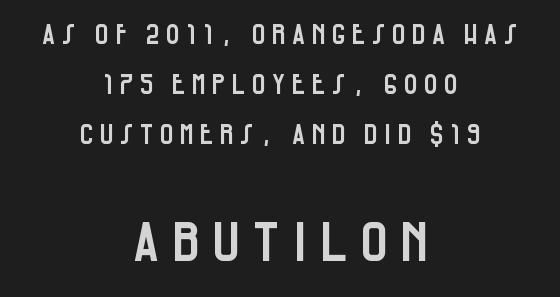
The image shows 54 px condensed sans-serif type, upright; set centered, line spacing 1.86x, not underlined; the second (bottom) block is 2.0x larger; low stroke contrast and a large x-height.
